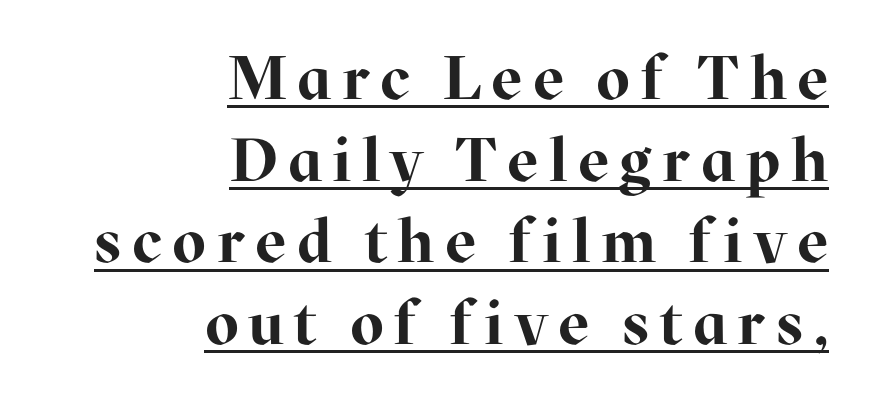
{"serif": "yes", "italic": "no", "bold": "yes", "weight": "bold", "width": "normal", "stroke_contrast": "high", "x_height": "medium", "monospaced": "no", "underline": "yes", "align": "right", "line_spacing": "normal", "line_spacing_ratio": 1.34, "glyph_px": 61}
